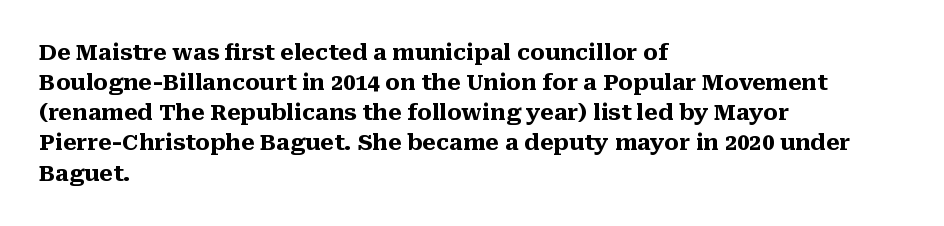
The paragraph shown leans on its left margin. This block has exactly the height ordinary leading produces. Italic: no, the glyphs are upright roman. The baseline area is clear.
